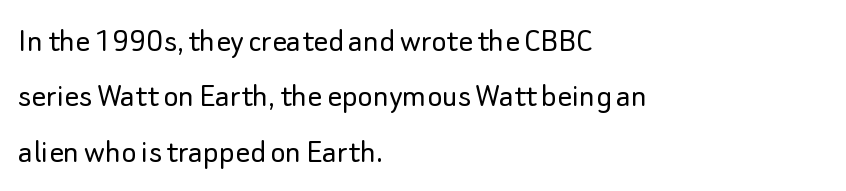
Q: Is the text bold? A: No.
Q: Is the text italic (slanted)? A: No, it is upright.
Q: Is the typeface a serif or a sans-serif typeface? A: Sans-serif.
Q: Is the text underlined? A: No.
Q: How is the paragraph aligned? A: Left-aligned.
Q: Is the spacing between letters normal or unusually wide? A: Normal.
Q: Is the spacing between lines tight, normal or loose? A: Normal.
Q: Width (condensed, normal, or wide)? A: Normal.
Q: Stroke contrast? A: Low.
Q: x-height? A: Small.
Q: Monospaced? A: No.
